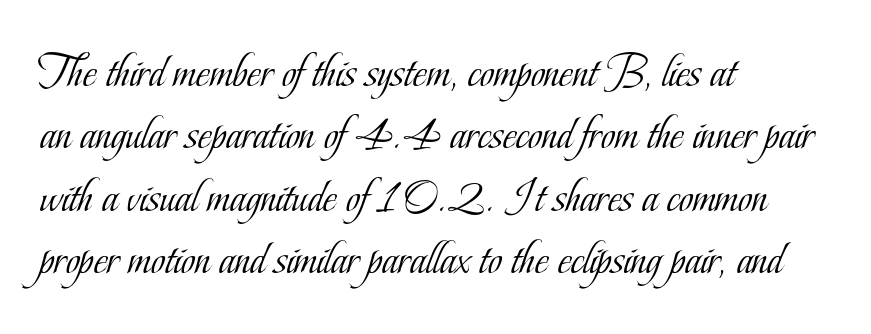
Q: Is the text bold? A: No.
Q: Is the text italic (slanted)? A: Yes.
Q: Is the typeface a serif or a sans-serif typeface? A: Serif.
Q: Is the text underlined? A: No.
Q: How is the paragraph aligned? A: Left-aligned.
Q: Is the spacing between letters normal or unusually wide? A: Normal.
Q: Is the spacing between lines tight, normal or loose? A: Normal.
Q: Width (condensed, normal, or wide)? A: Condensed.
Q: Stroke contrast? A: Low.
Q: x-height? A: Small.
Q: Monospaced? A: No.
